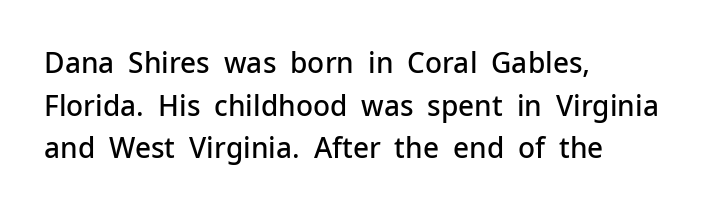
This is sans-serif lettering, the kind often seen on screens and signage. A roman cut, with each character standing at attention. Clear beneath every line of the passage. Semibold letterforms, between regular and bold. The passage shown is typed in a proportional face where columns would drift.
